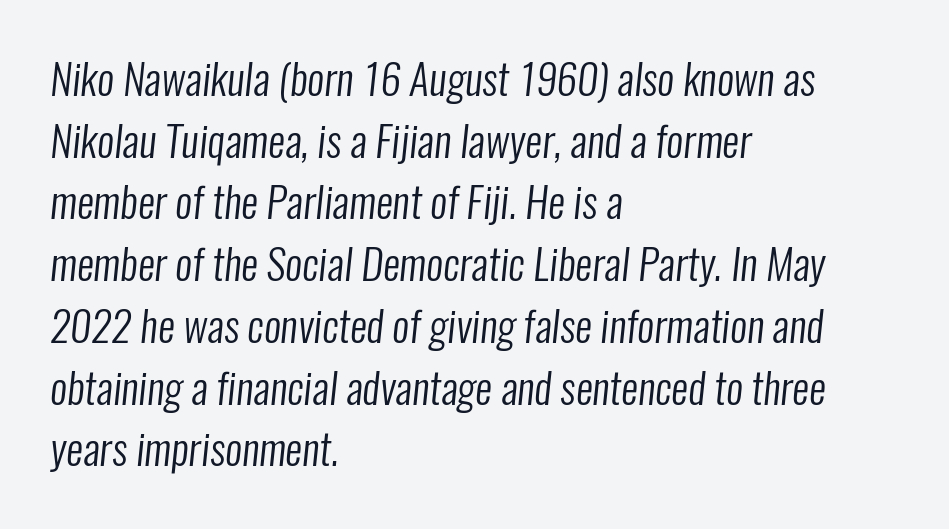
Q: Is the text bold? A: No.
Q: Is the typeface a serif or a sans-serif typeface? A: Sans-serif.
Q: Is the text underlined? A: No.
Q: How is the paragraph aligned? A: Left-aligned.
Q: Is the spacing between letters normal or unusually wide? A: Normal.
Q: Is the spacing between lines tight, normal or loose? A: Normal.
Q: Width (condensed, normal, or wide)? A: Condensed.
Q: Stroke contrast? A: Low.
Q: x-height? A: Medium.
Q: Monospaced? A: No.
